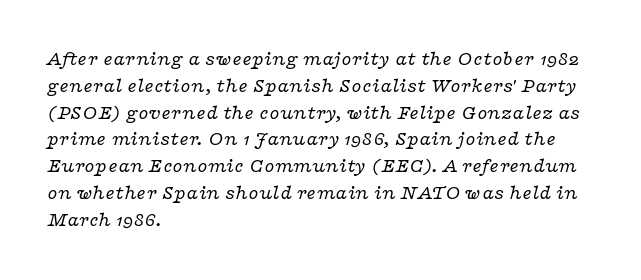
{"italic": "yes", "lean": "right", "slant_degrees": 16, "bold": "no", "underline": "no", "align": "left", "line_spacing": "normal", "line_spacing_ratio": 1.34, "letter_spacing": "normal", "letter_spacing_em": 0.0, "glyph_px": 20}
